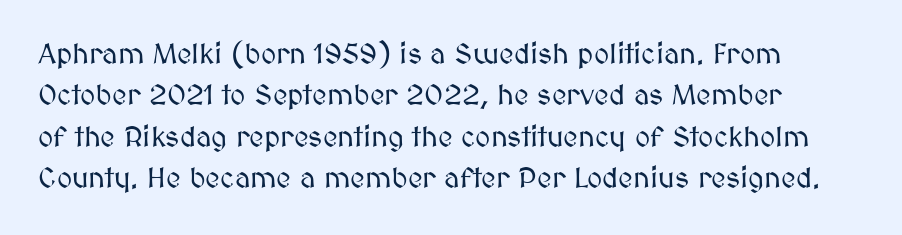
The image shows 29 px text type, upright; set left-aligned, normal line spacing (1.43x), normal letter spacing, not underlined; medium stroke contrast and a medium x-height.
